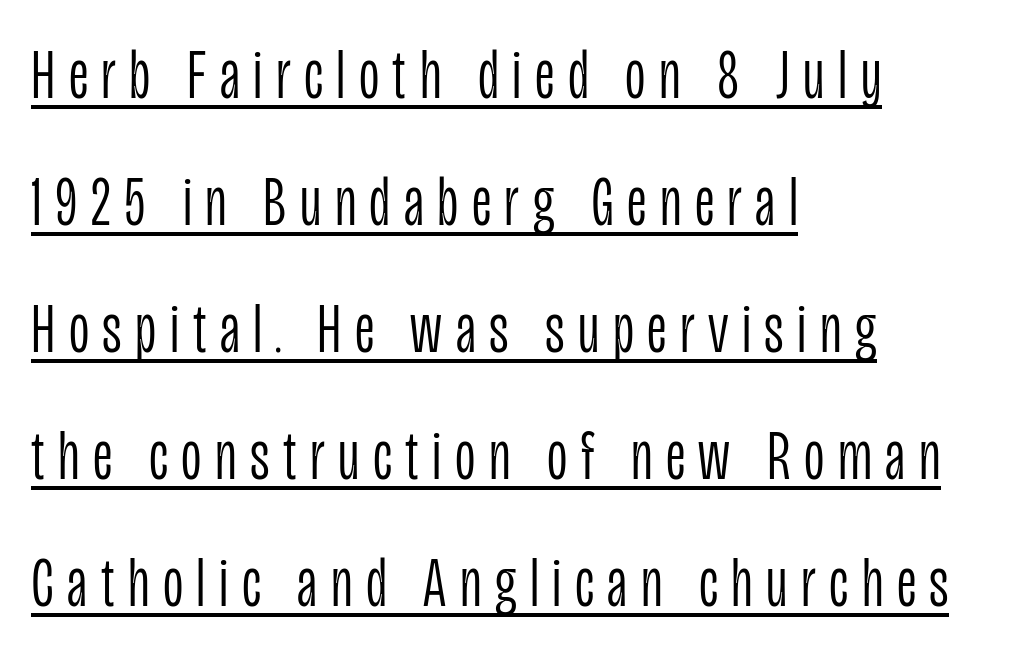
The image shows 71 px light, condensed sans-serif type, upright; set left-aligned, line spacing 1.79x, underlined; low stroke contrast and a large x-height.
